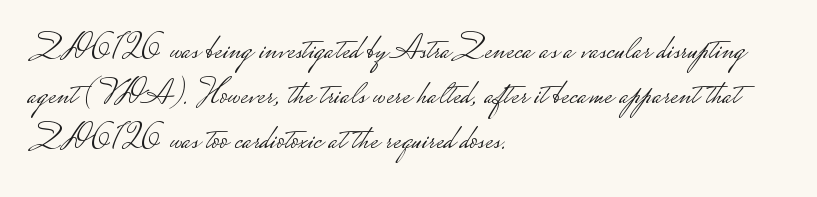
The image shows 34 px light, wide sans-serif type; set left-aligned, normal line spacing (1.32x), normal letter spacing, not underlined; low stroke contrast.
